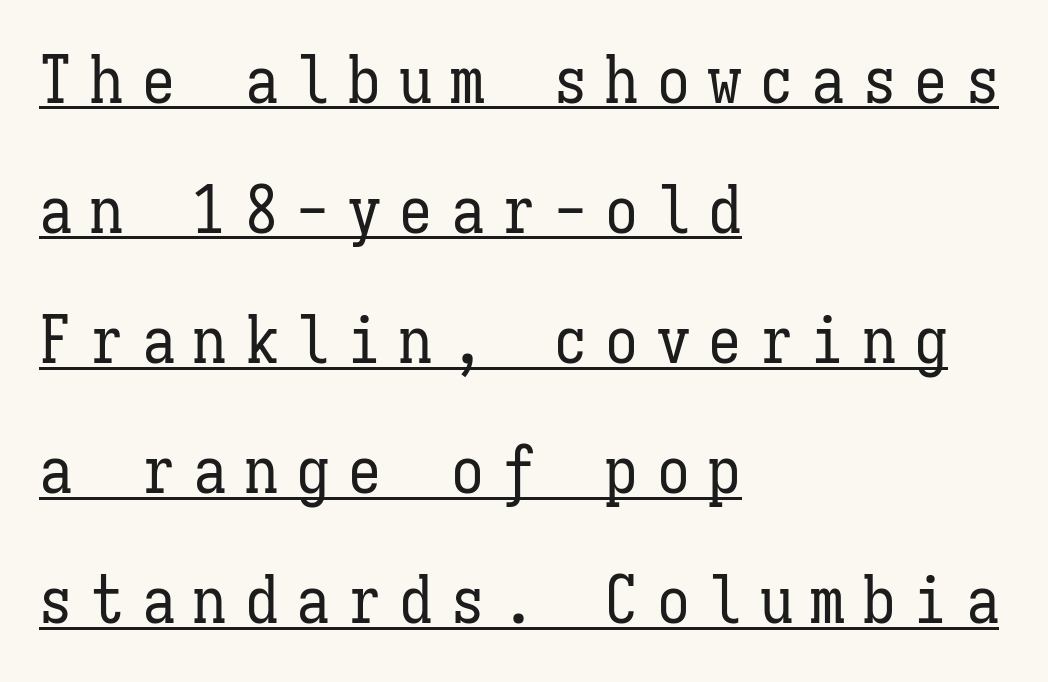
Does a line run under the words? Yes, clearly. Is there much room between lines? Yes — plenty of vertical air separates them. The characters are drawn with everyday or finer stroke widths. Caption: multi-line text, flush left, ragged right. The gaps between neighbouring characters are conspicuously large.
